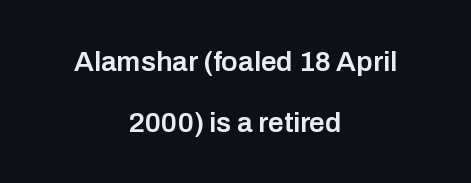
Baseline-to-baseline distance is far greater than the letter height. Here the designer chose a conventional face with non-uniform glyph widths. The horizontal fit of the characters is conventional and even. Teacher's note: observe the equal gaps on both sides — that is centered alignment. Just letters on the line, the space beneath them empty. Nothing sits at the stroke ends, so this counts as sans-serif.
